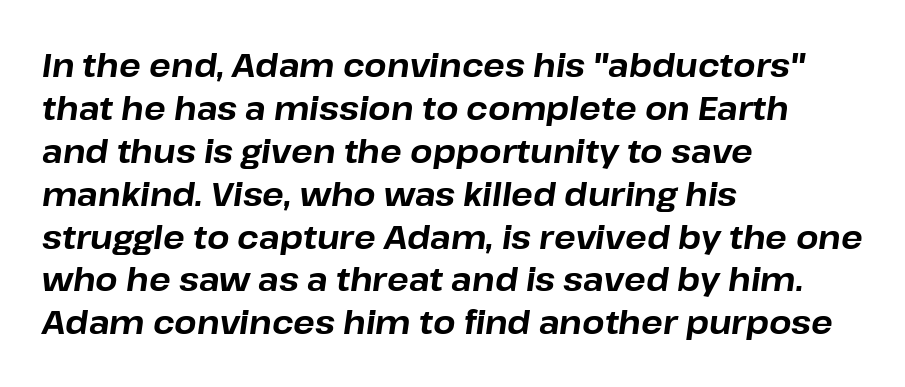
Is this a fixed-width face? No — the glyphs have proportional, varying widths. Line beginnings align vertically; line endings do not. Plenty of ink on the page — the face is bold. The vertical gap from one line to the next is medium. Slant detected: the letters are inclined. The zone under the glyphs is completely vacant.
